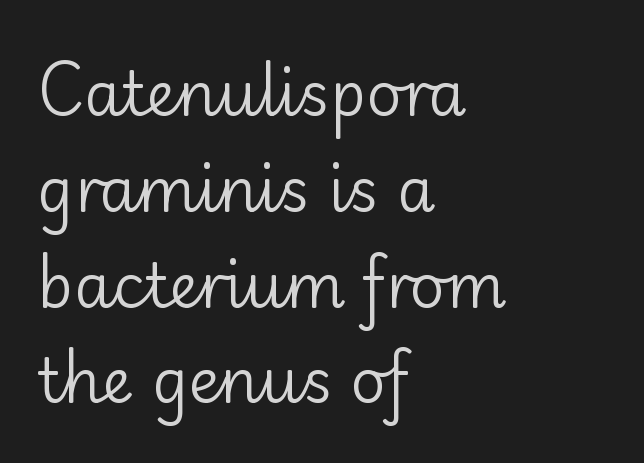
Q: Is the text bold? A: No.
Q: Is the text italic (slanted)? A: No, it is upright.
Q: Is the typeface a serif or a sans-serif typeface? A: Sans-serif.
Q: Is the text underlined? A: No.
Q: How is the paragraph aligned? A: Left-aligned.
Q: Is the spacing between letters normal or unusually wide? A: Normal.
Q: Is the spacing between lines tight, normal or loose? A: Normal.
Q: Width (condensed, normal, or wide)? A: Normal.
Q: Stroke contrast? A: Low.
Q: x-height? A: Small.
Q: Monospaced? A: No.
